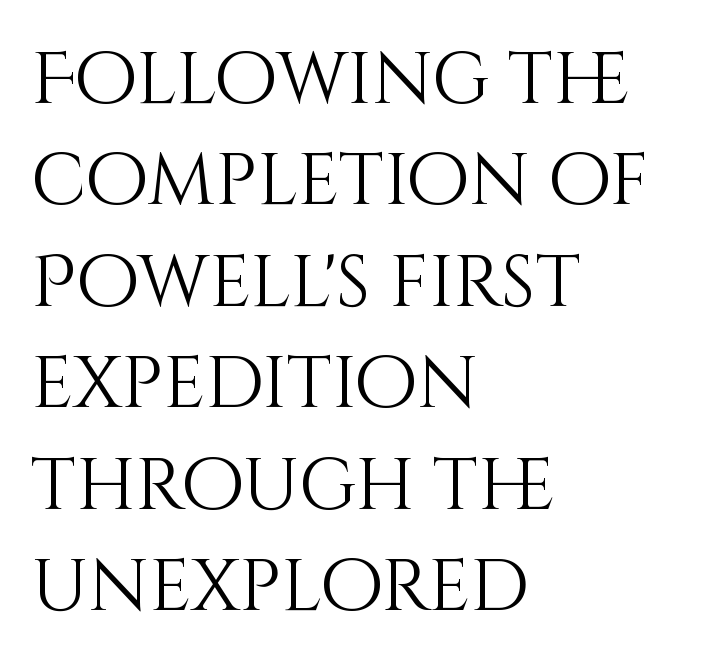
The image shows 73 px light type, upright; set left-aligned, normal line spacing (1.39x), normal letter spacing, not underlined; medium stroke contrast and a large x-height.
